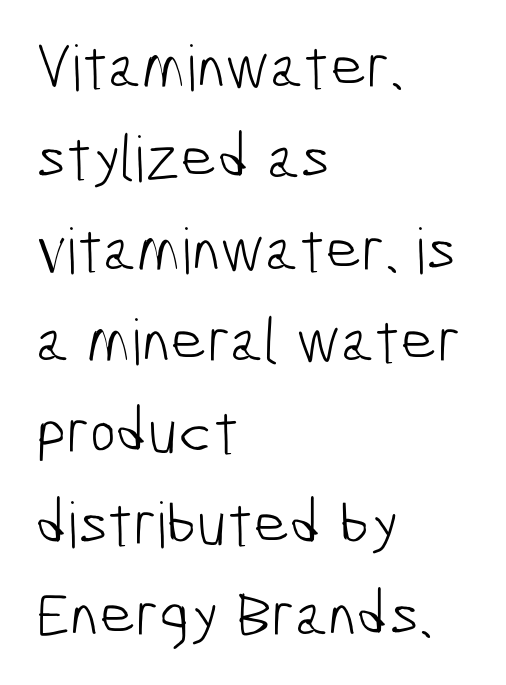
{"serif": "no", "bold": "no", "weight": "light", "width": "condensed", "stroke_contrast": "low", "x_height": "medium", "monospaced": "no", "underline": "no", "align": "left", "line_spacing": "normal", "line_spacing_ratio": 1.45, "letter_spacing": "normal", "letter_spacing_em": 0.0, "glyph_px": 63}
